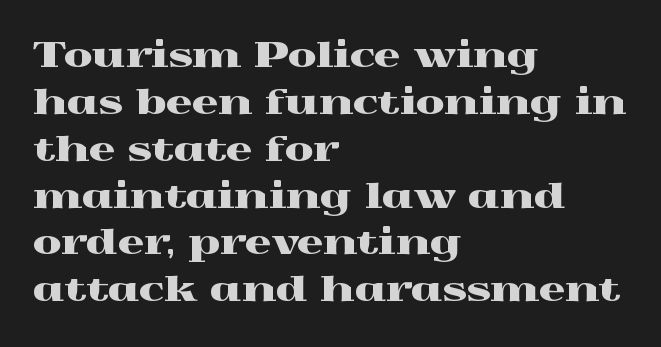
The image shows 33 px wide serif type, upright; set left-aligned, normal line spacing (1.42x), normal letter spacing, not underlined; a medium x-height.
